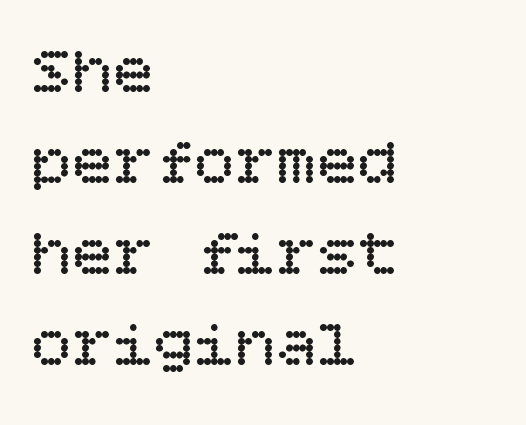
The image shows 68 px regular-weight type, upright; set left-aligned, normal line spacing (1.34x), normal letter spacing, not underlined; low stroke contrast and a large x-height.
